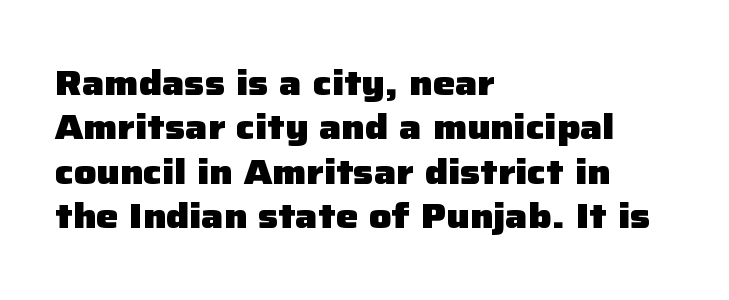
The image shows 35 px heavy sans-serif type, upright; set left-aligned, normal line spacing (1.27x), normal letter spacing, not underlined; low stroke contrast and a medium x-height.
